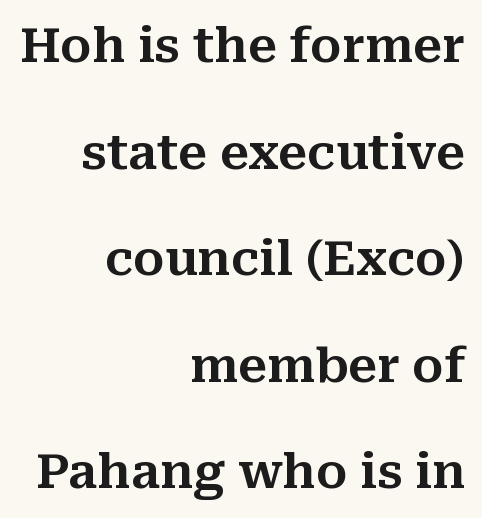
The image shows 48 px serif type, upright; set right-aligned, loose line spacing (2.22x), normal letter spacing, not underlined; medium stroke contrast and a medium x-height.
